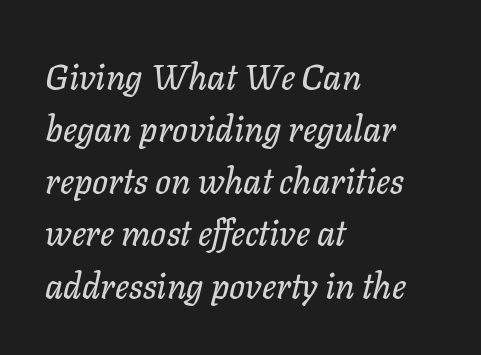
The image shows 35 px text type, italic (leaning right); set left-aligned, normal line spacing (1.49x), normal letter spacing, not underlined; low stroke contrast and a medium x-height.
